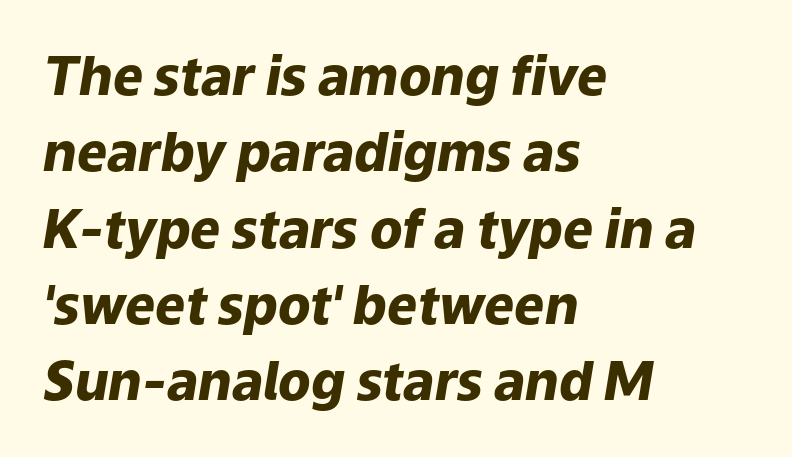
Heavy-handed strokes throughout: this text is bold. The text block is weighted toward the left margin, trailing off unevenly rightward. These lines are rendered in a variable-pitch font. Baseline-to-baseline distance is the conventional proportion of letter height.
